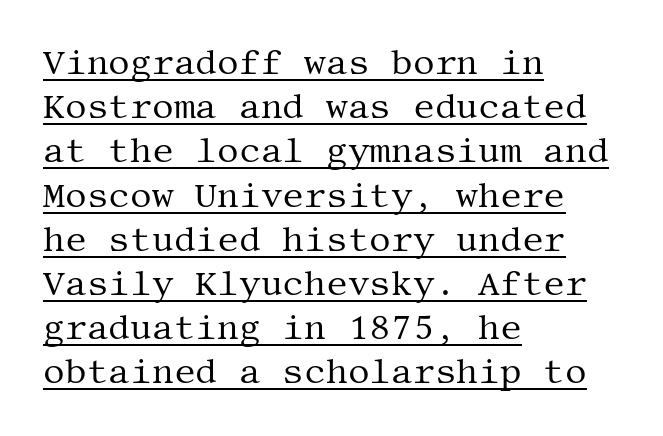
Q: Is the text bold? A: No.
Q: Is the text italic (slanted)? A: No, it is upright.
Q: Is the typeface a serif or a sans-serif typeface? A: Serif.
Q: Is the text underlined? A: Yes.
Q: How is the paragraph aligned? A: Left-aligned.
Q: Is the spacing between letters normal or unusually wide? A: Normal.
Q: Is the spacing between lines tight, normal or loose? A: Normal.
Q: Width (condensed, normal, or wide)? A: Normal.
Q: Stroke contrast? A: Medium.
Q: x-height? A: Large.
